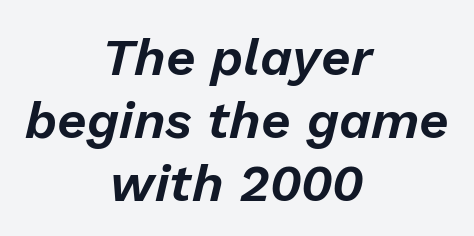
The image shows 52 px text type, italic (leaning right); set centered, line spacing 1.21x, normal letter spacing, not underlined; low stroke contrast and a medium x-height.
